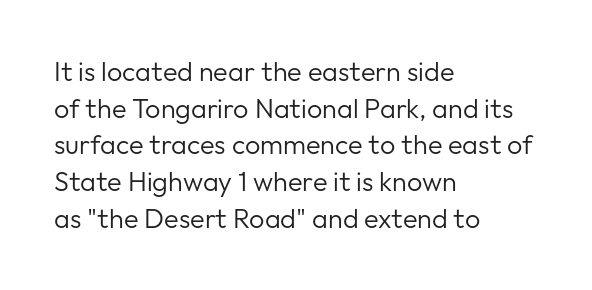
The image shows 27 px text type, upright; set left-aligned, normal line spacing (1.36x), normal letter spacing, not underlined.
